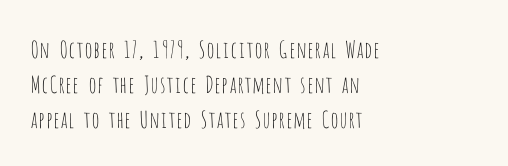
Q: Is the text bold? A: No.
Q: Is the text italic (slanted)? A: No, it is upright.
Q: Is the text underlined? A: No.
Q: How is the paragraph aligned? A: Left-aligned.
Q: Is the spacing between letters normal or unusually wide? A: Normal.
Q: Is the spacing between lines tight, normal or loose? A: Normal.
